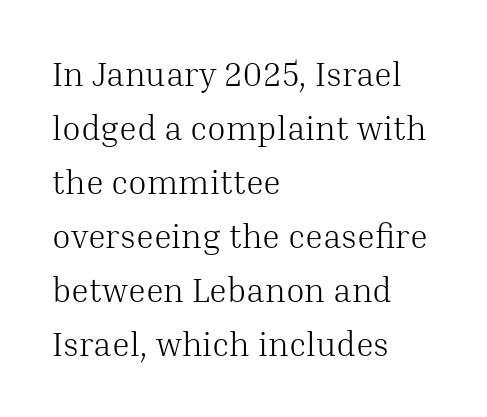
Q: Is the text bold? A: No.
Q: Is the text italic (slanted)? A: No, it is upright.
Q: Is the typeface a serif or a sans-serif typeface? A: Serif.
Q: Is the text underlined? A: No.
Q: How is the paragraph aligned? A: Left-aligned.
Q: Is the spacing between letters normal or unusually wide? A: Normal.
Q: Is the spacing between lines tight, normal or loose? A: Normal.
Q: Width (condensed, normal, or wide)? A: Normal.
Q: Stroke contrast? A: Medium.
Q: x-height? A: Medium.
Q: Monospaced? A: No.
